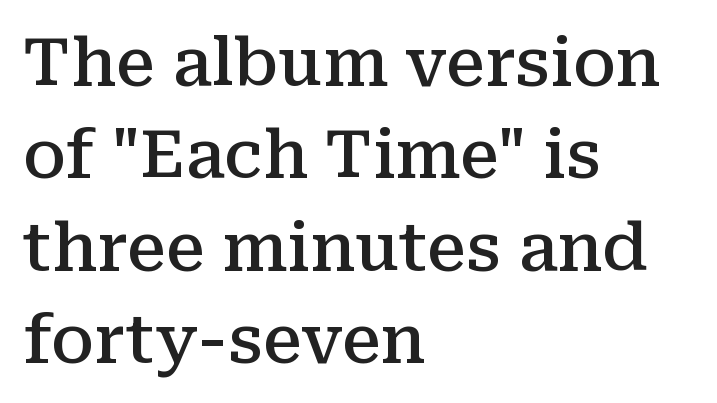
Q: Is the text bold? A: Semi-bold.
Q: Is the text italic (slanted)? A: No, it is upright.
Q: Is the typeface a serif or a sans-serif typeface? A: Serif.
Q: Is the text underlined? A: No.
Q: How is the paragraph aligned? A: Left-aligned.
Q: Is the spacing between letters normal or unusually wide? A: Normal.
Q: Is the spacing between lines tight, normal or loose? A: Normal.
Q: Width (condensed, normal, or wide)? A: Normal.
Q: Stroke contrast? A: Medium.
Q: x-height? A: Medium.
Q: Monospaced? A: No.
